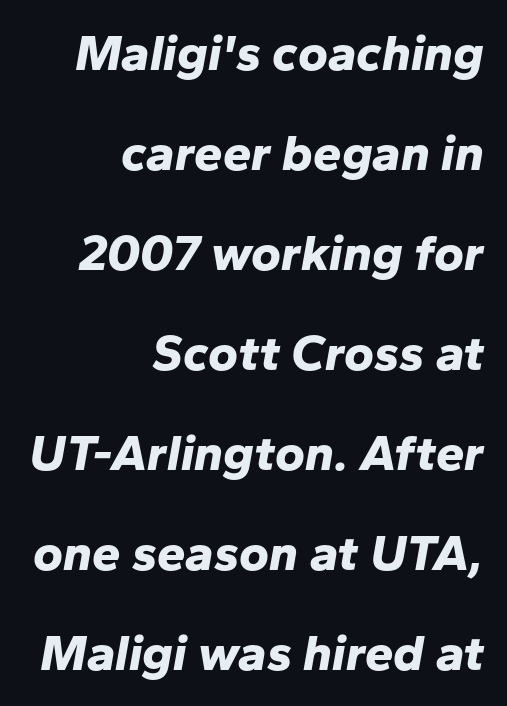
Q: Is the text bold? A: Yes.
Q: Is the text italic (slanted)? A: Yes, it leans right by about 10 degrees.
Q: Is the text underlined? A: No.
Q: How is the paragraph aligned? A: Right-aligned.
Q: Is the spacing between letters normal or unusually wide? A: Normal.
Q: Is the spacing between lines tight, normal or loose? A: Loose.
Q: Width (condensed, normal, or wide)? A: Normal.
Q: Stroke contrast? A: Low.
Q: x-height? A: Medium.
Q: Monospaced? A: No.
